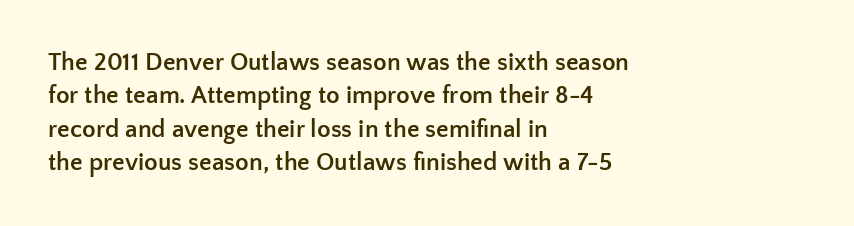
The image shows 25 px bold type, upright; set left-aligned, normal line spacing (1.34x), normal letter spacing, not underlined.
